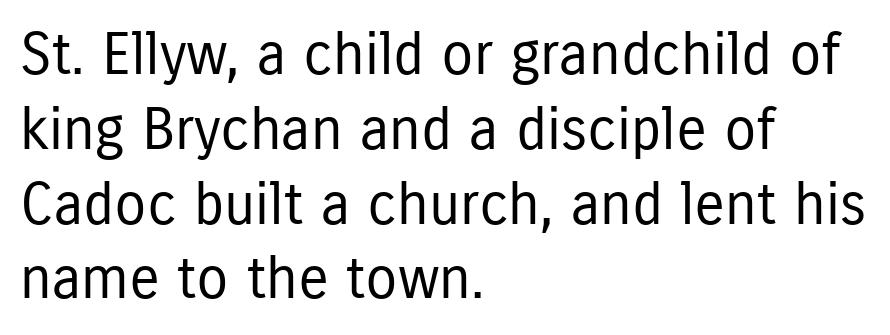
Q: Is the text bold? A: No.
Q: Is the text italic (slanted)? A: No, it is upright.
Q: Is the typeface a serif or a sans-serif typeface? A: Sans-serif.
Q: Is the text underlined? A: No.
Q: How is the paragraph aligned? A: Left-aligned.
Q: Is the spacing between letters normal or unusually wide? A: Normal.
Q: Is the spacing between lines tight, normal or loose? A: Normal.
Q: Width (condensed, normal, or wide)? A: Condensed.
Q: Stroke contrast? A: Low.
Q: x-height? A: Medium.
Q: Monospaced? A: No.
